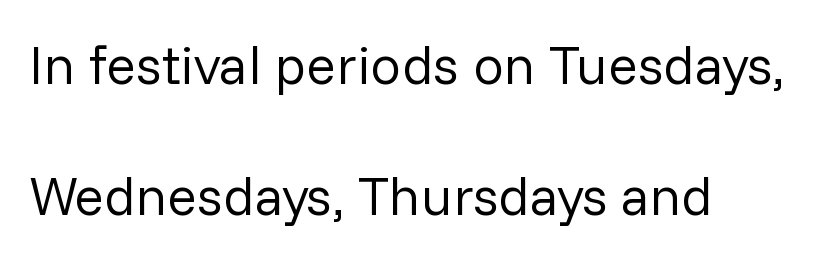
{"serif": "no", "italic": "no", "bold": "no", "weight": "regular", "width": "normal", "stroke_contrast": "low", "x_height": "medium", "monospaced": "no", "underline": "no", "line_spacing": "loose", "line_spacing_ratio": 2.38, "letter_spacing": "normal", "letter_spacing_em": 0.0, "glyph_px": 55}
